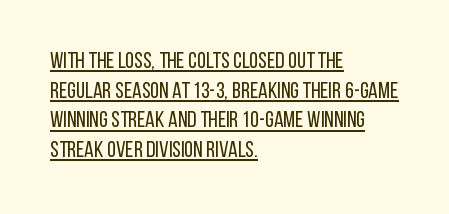
Q: Is the text bold? A: No.
Q: Is the text italic (slanted)? A: No, it is upright.
Q: Is the text underlined? A: Yes.
Q: How is the paragraph aligned? A: Left-aligned.
Q: Is the spacing between letters normal or unusually wide? A: Normal.
Q: Is the spacing between lines tight, normal or loose? A: Normal.
